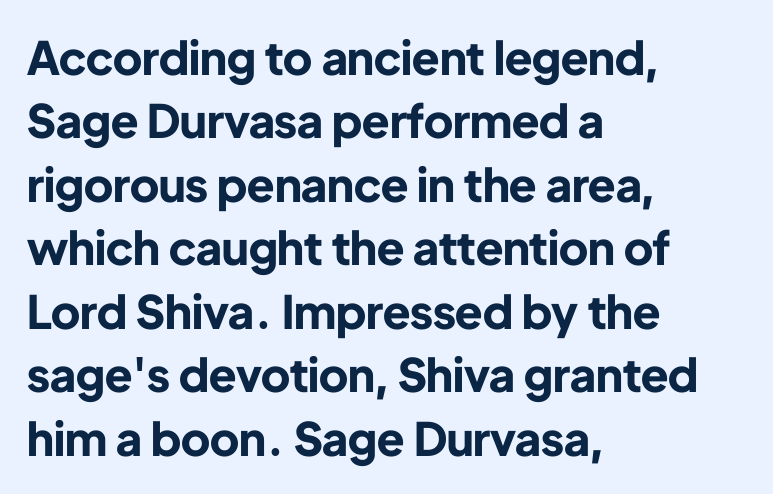
{"serif": "no", "italic": "no", "bold": "yes", "weight": "bold", "width": "normal", "stroke_contrast": "low", "x_height": "medium", "monospaced": "no", "underline": "no", "align": "left", "line_spacing": "normal", "line_spacing_ratio": 1.38, "letter_spacing": "normal", "letter_spacing_em": 0.0, "glyph_px": 46}
